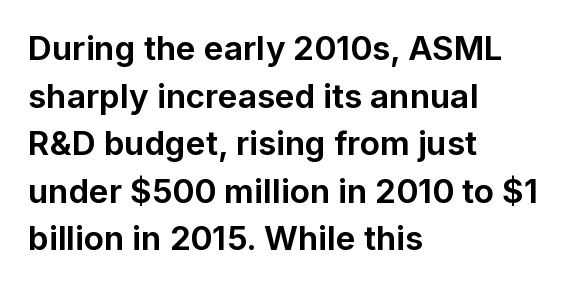
Varying glyph widths throughout — classic text-font behaviour. Each glyph is drawn with heavy, bold strokes. Is this a sans? Yes — the strokes have no serifs. The setting favours the left margin, as ordinary paragraphs usually do. The line-height multiplier appears to be the usual default. Every character sits straight up, as roman type does.
